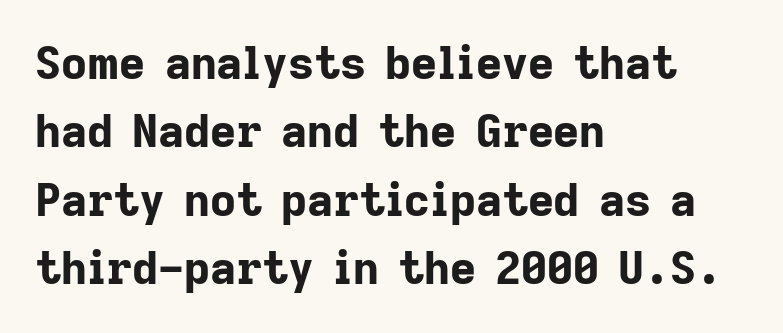
Q: Is the text bold? A: Yes.
Q: Is the text italic (slanted)? A: No, it is upright.
Q: Is the typeface a serif or a sans-serif typeface? A: Sans-serif.
Q: Is the text underlined? A: No.
Q: How is the paragraph aligned? A: Left-aligned.
Q: Is the spacing between letters normal or unusually wide? A: Normal.
Q: Is the spacing between lines tight, normal or loose? A: Normal.
Q: Width (condensed, normal, or wide)? A: Normal.
Q: Stroke contrast? A: Low.
Q: x-height? A: Medium.
Q: Monospaced? A: No.
